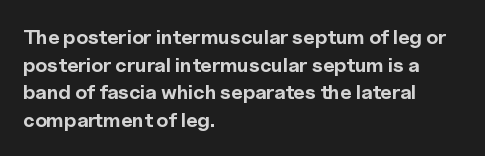
Q: Is the text bold? A: Yes.
Q: Is the text italic (slanted)? A: No, it is upright.
Q: Is the text underlined? A: No.
Q: How is the paragraph aligned? A: Left-aligned.
Q: Is the spacing between letters normal or unusually wide? A: Normal.
Q: Is the spacing between lines tight, normal or loose? A: Normal.
